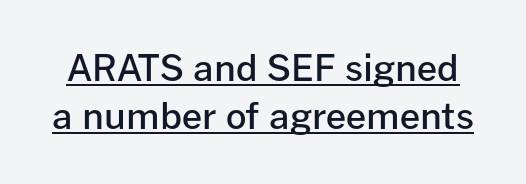
The image shows 36 px semibold sans-serif type, upright; set normal line spacing (1.33x), normal letter spacing, underlined; low stroke contrast and a medium x-height.
